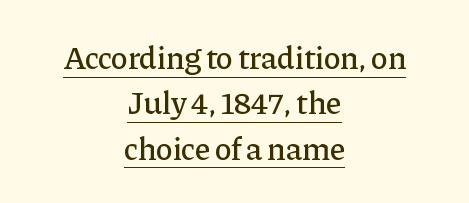
{"serif": "yes", "italic": "no", "width": "normal", "stroke_contrast": "low", "x_height": "medium", "monospaced": "no", "underline": "yes", "align": "center", "line_spacing": "normal", "line_spacing_ratio": 1.42, "letter_spacing": "normal", "letter_spacing_em": 0.0, "glyph_px": 32}
